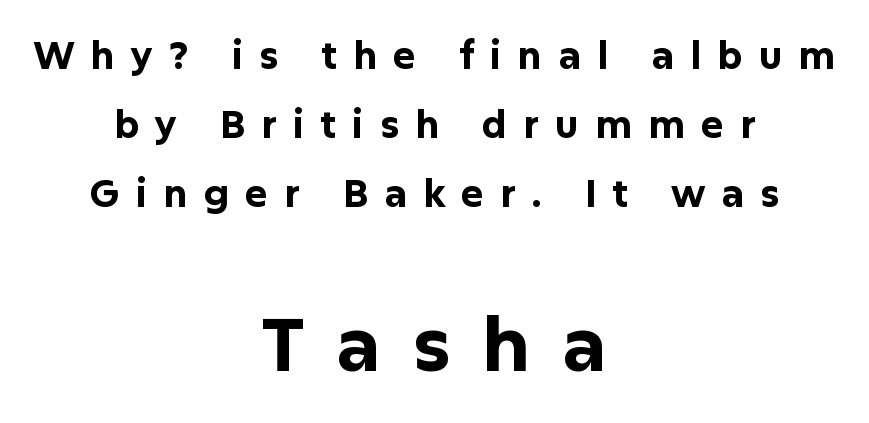
Q: Is the text bold? A: Yes.
Q: Is the text italic (slanted)? A: No, it is upright.
Q: Is the typeface a serif or a sans-serif typeface? A: Sans-serif.
Q: Is the text underlined? A: No.
Q: How is the paragraph aligned? A: Centered.
Q: Is the spacing between letters normal or unusually wide? A: Unusually wide.
Q: Which block of text is set in a larger size, the first (top) or the second (bottom)? A: The second (bottom) one.
Q: Width (condensed, normal, or wide)? A: Normal.
Q: Stroke contrast? A: Low.
Q: x-height? A: Medium.
Q: Monospaced? A: No.
